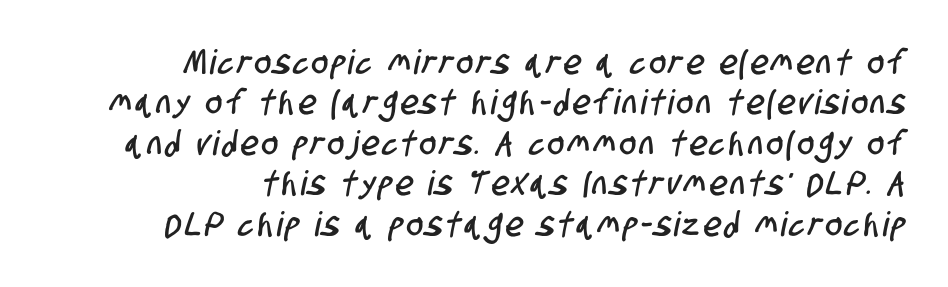
The image shows 34 px condensed sans-serif type; set right-aligned, line spacing 1.19x, not underlined; low stroke contrast and a large x-height.
